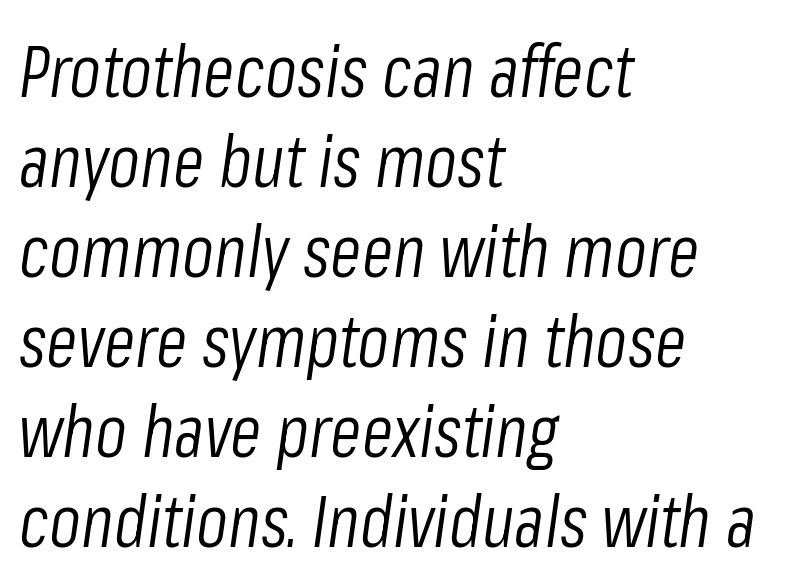
Q: Is the text bold? A: No.
Q: Is the text italic (slanted)? A: Yes, it leans right by about 8 degrees.
Q: Is the text underlined? A: No.
Q: How is the paragraph aligned? A: Left-aligned.
Q: Is the spacing between letters normal or unusually wide? A: Normal.
Q: Is the spacing between lines tight, normal or loose? A: Normal.
Q: Width (condensed, normal, or wide)? A: Condensed.
Q: Stroke contrast? A: Low.
Q: x-height? A: Medium.
Q: Monospaced? A: No.
